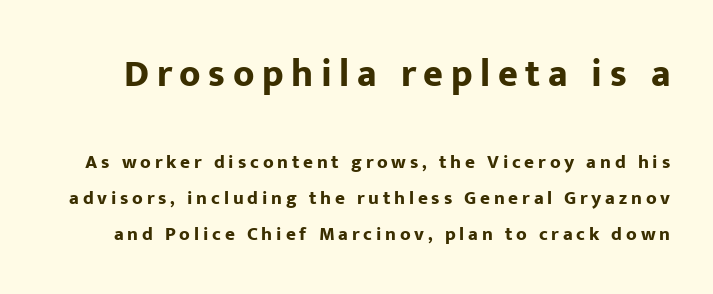
{"serif": "no", "italic": "no", "bold": "yes", "weight": "bold", "width": "normal", "stroke_contrast": "low", "x_height": "medium", "monospaced": "no", "underline": "no", "line_spacing": "loose", "line_spacing_ratio": 1.9, "letter_spacing": "wide", "letter_spacing_em": 0.2, "larger_block": "first", "size_ratio": 2.0, "glyph_px": 38}
